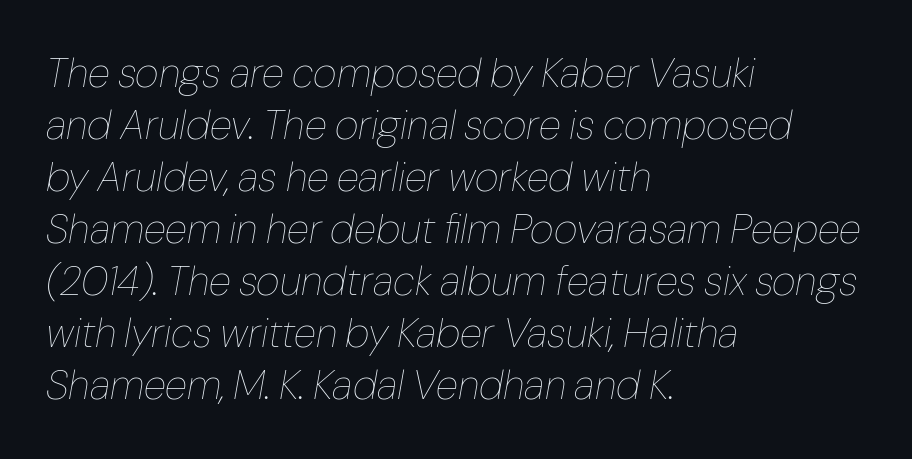
The image shows 41 px thin type, italic (leaning right); set left-aligned, normal line spacing (1.27x), normal letter spacing, not underlined; low stroke contrast and a medium x-height.
